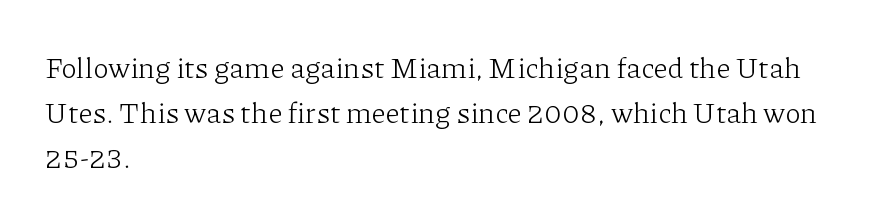
Q: Is the text bold? A: No.
Q: Is the text italic (slanted)? A: No, it is upright.
Q: Is the typeface a serif or a sans-serif typeface? A: Serif.
Q: Is the text underlined? A: No.
Q: How is the paragraph aligned? A: Left-aligned.
Q: Is the spacing between letters normal or unusually wide? A: Normal.
Q: Is the spacing between lines tight, normal or loose? A: Normal.
Q: Width (condensed, normal, or wide)? A: Normal.
Q: Stroke contrast? A: Low.
Q: x-height? A: Medium.
Q: Monospaced? A: No.
